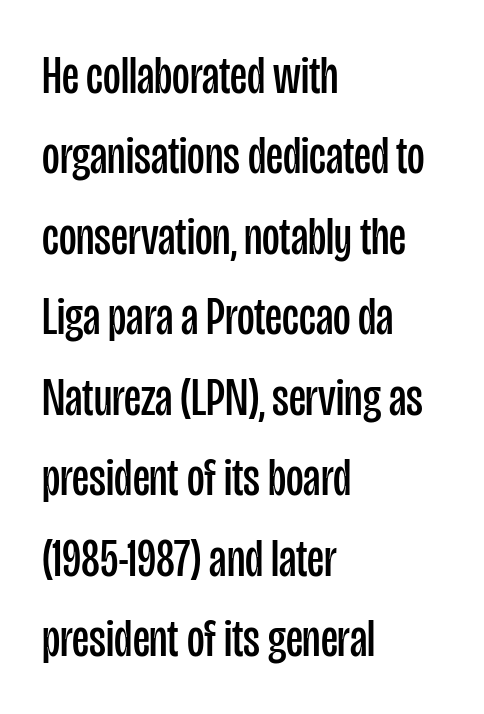
Here the designer chose a conventional face with non-uniform glyph widths. Horizontal alignment here is leftward, the default for most running prose. The typesetting does not lean heavy: it is not bold. Rule under the text: the space is simply empty.
